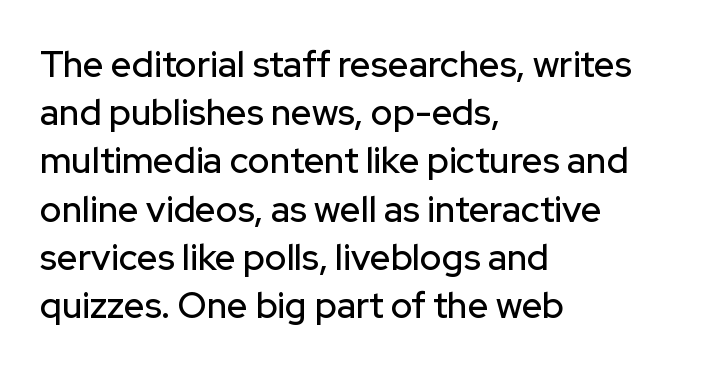
{"serif": "no", "italic": "no", "width": "normal", "stroke_contrast": "low", "x_height": "medium", "monospaced": "no", "underline": "no", "align": "left", "line_spacing": "normal", "line_spacing_ratio": 1.34, "letter_spacing": "normal", "letter_spacing_em": 0.0, "glyph_px": 36}
